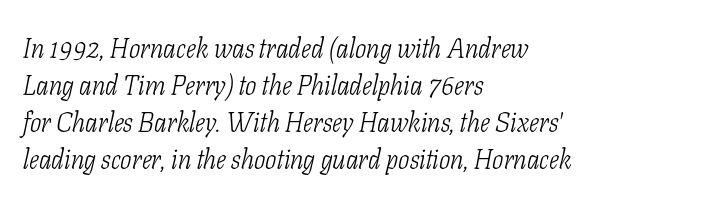
Q: Is the text bold? A: No.
Q: Is the text italic (slanted)? A: Yes, it leans right by about 11 degrees.
Q: Is the text underlined? A: No.
Q: How is the paragraph aligned? A: Left-aligned.
Q: Is the spacing between letters normal or unusually wide? A: Normal.
Q: Is the spacing between lines tight, normal or loose? A: Normal.
